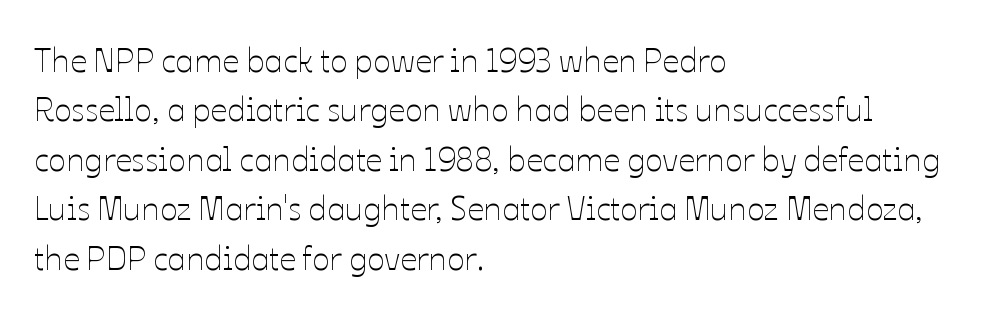
Q: Is the text bold? A: No.
Q: Is the text italic (slanted)? A: No, it is upright.
Q: Is the text underlined? A: No.
Q: How is the paragraph aligned? A: Left-aligned.
Q: Is the spacing between letters normal or unusually wide? A: Normal.
Q: Is the spacing between lines tight, normal or loose? A: Normal.
Q: Width (condensed, normal, or wide)? A: Normal.
Q: Stroke contrast? A: Low.
Q: x-height? A: Medium.
Q: Monospaced? A: No.
